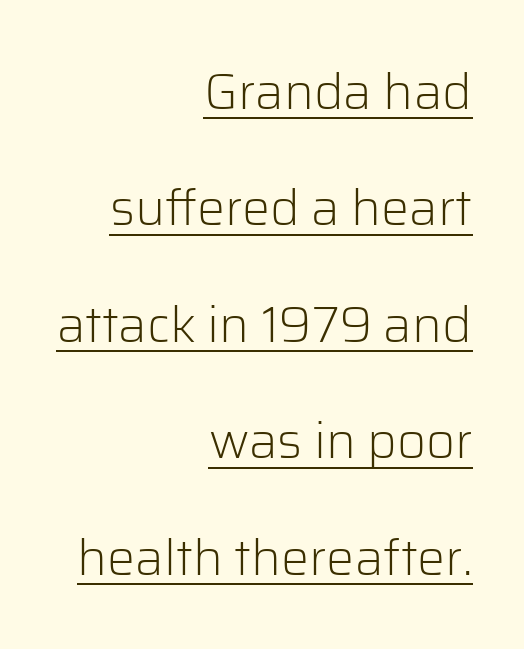
The image shows 50 px light sans-serif type, upright; set right-aligned, loose line spacing (2.33x), normal letter spacing, underlined; low stroke contrast and a medium x-height.
